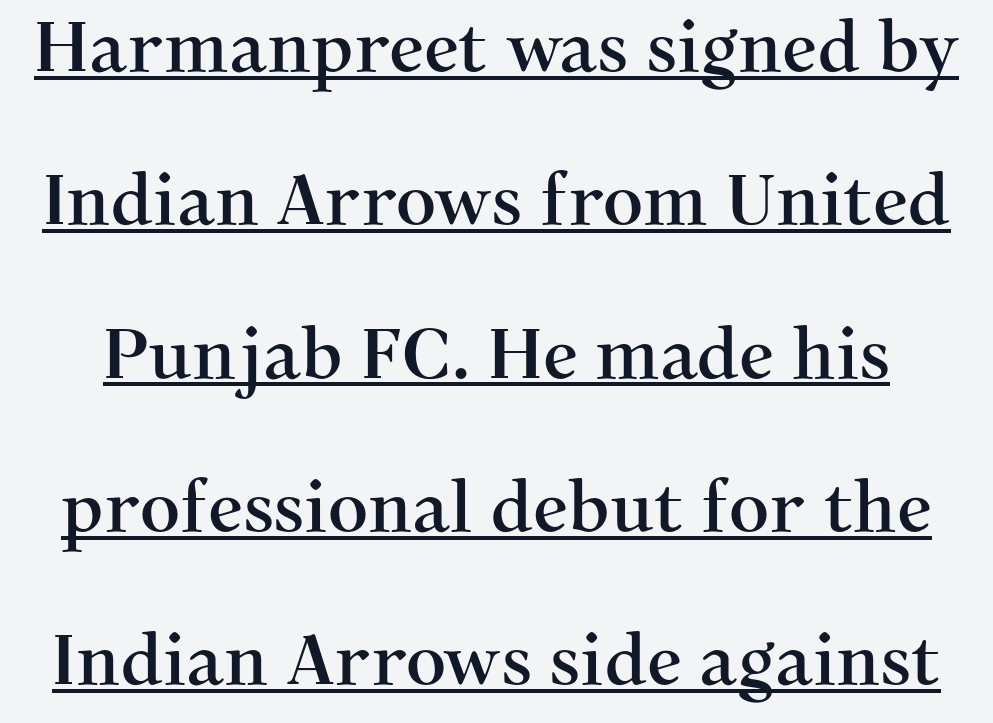
The lettering is marked with a stroke running underneath it. The letterforms sit shoulder to shoulder at normal distance. This is the regular roman posture of the typeface. Each new line begins a long way beneath the previous one.
